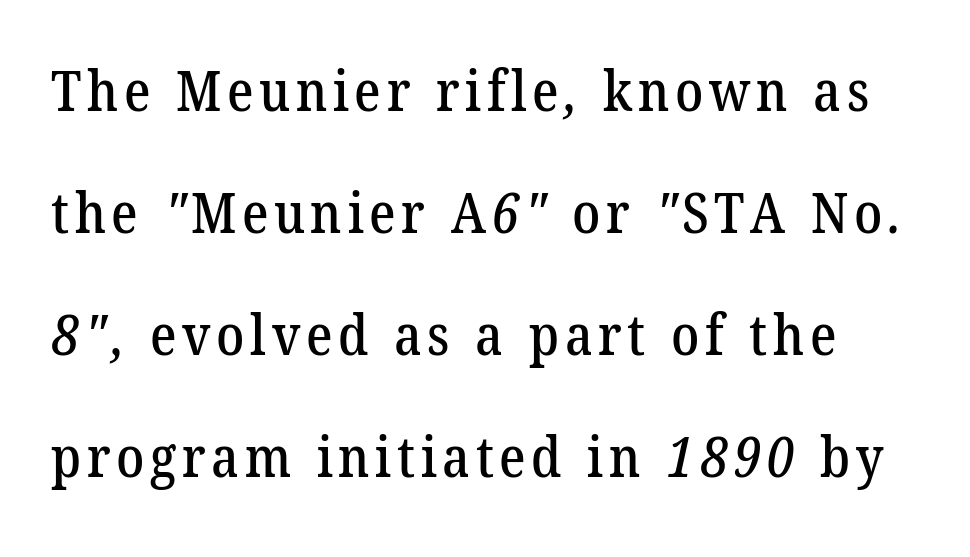
Q: Is the typeface a serif or a sans-serif typeface? A: Serif.
Q: Is the text underlined? A: No.
Q: Is the spacing between lines tight, normal or loose? A: Loose.
Q: Width (condensed, normal, or wide)? A: Normal.
Q: Stroke contrast? A: Low.
Q: x-height? A: Medium.
Q: Monospaced? A: No.
